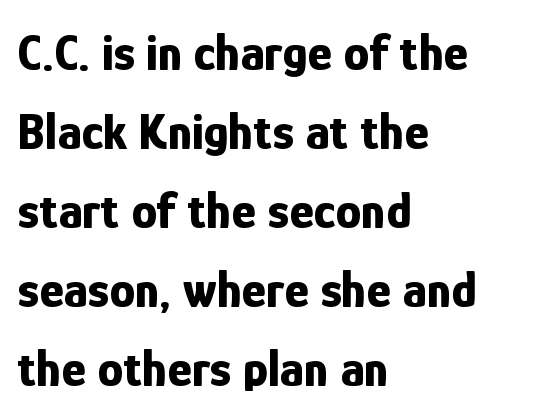
What's the leading like? Ordinary, nothing unusual. Varying glyph widths throughout — classic text-font behaviour. The specimen omits any rule beneath the text block's lines. All the whitespace from short lines collects on the right.
